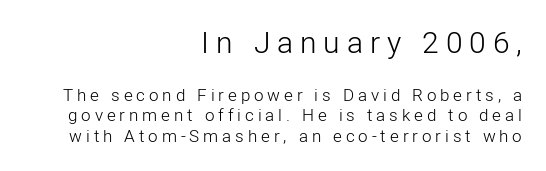
Type size steps down from the first block to the second. Horizontal alignment here is rightward, an uncommon choice for prose. Is this a fixed-width face? No — the glyphs have proportional, varying widths. How are the letters spaced? Widely, with obvious added tracking. Stroke mass is kept to a normal reading level or below. Plain, unruled lines of type.
